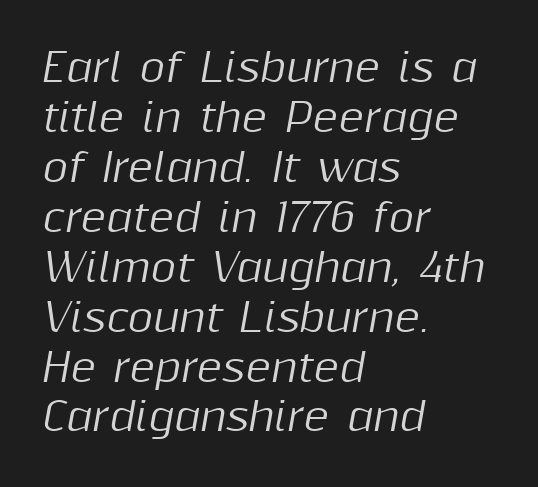
Q: Is the text italic (slanted)? A: Yes, it leans right by about 10 degrees.
Q: Is the text underlined? A: No.
Q: How is the paragraph aligned? A: Left-aligned.
Q: Is the spacing between letters normal or unusually wide? A: Normal.
Q: Is the spacing between lines tight, normal or loose? A: Normal.
Q: Width (condensed, normal, or wide)? A: Normal.
Q: Stroke contrast? A: Medium.
Q: x-height? A: Medium.
Q: Monospaced? A: No.
